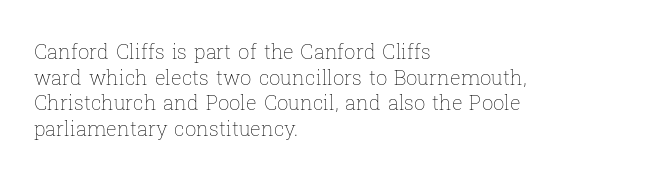
The weight would be labelled regular, book, light, or lighter still. Tall strokes in this sample are plumb rather than angled. These lines stack with their left ends in a neat column. Unmarked baselines from the first word to the last. Regular leading. A typesetter would call this zero additional tracking.
